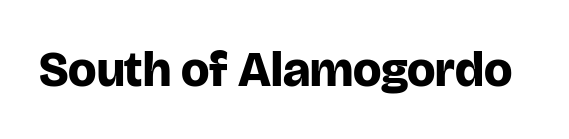
The image shows 50 px bold sans-serif type, upright; set normal letter spacing, not underlined; low stroke contrast and a large x-height.
